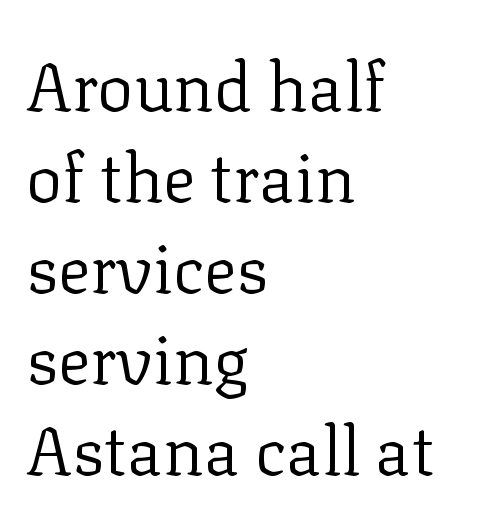
The image shows 68 px regular-weight serif type, upright; set left-aligned, normal line spacing (1.34x), normal letter spacing, not underlined; low stroke contrast and a medium x-height.
